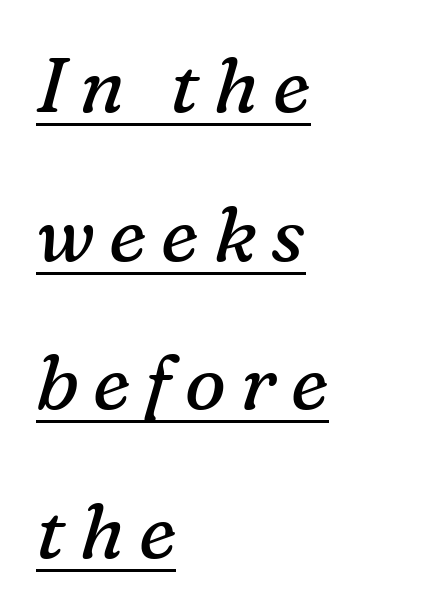
The typesetter has applied underlining to the passage shown. The text block is weighted toward the left margin, trailing off unevenly rightward. The lines are spread far apart with generous leading. No letter is thick-stroked: the sample isn't bold. Does the type have serifs? Yes, each stem ends in a small foot. The face used here is proportionally spaced, like ordinary book or web type.
